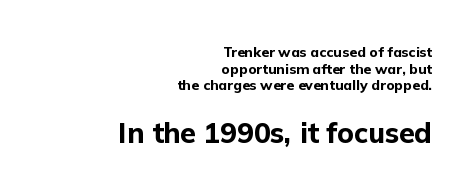
Q: Is the text bold? A: Yes.
Q: Is the text italic (slanted)? A: No, it is upright.
Q: Is the typeface a serif or a sans-serif typeface? A: Sans-serif.
Q: Is the text underlined? A: No.
Q: How is the paragraph aligned? A: Right-aligned.
Q: Is the spacing between letters normal or unusually wide? A: Normal.
Q: Which block of text is set in a larger size, the first (top) or the second (bottom)? A: The second (bottom) one.
Q: Width (condensed, normal, or wide)? A: Normal.
Q: Stroke contrast? A: Low.
Q: x-height? A: Medium.
Q: Monospaced? A: No.
